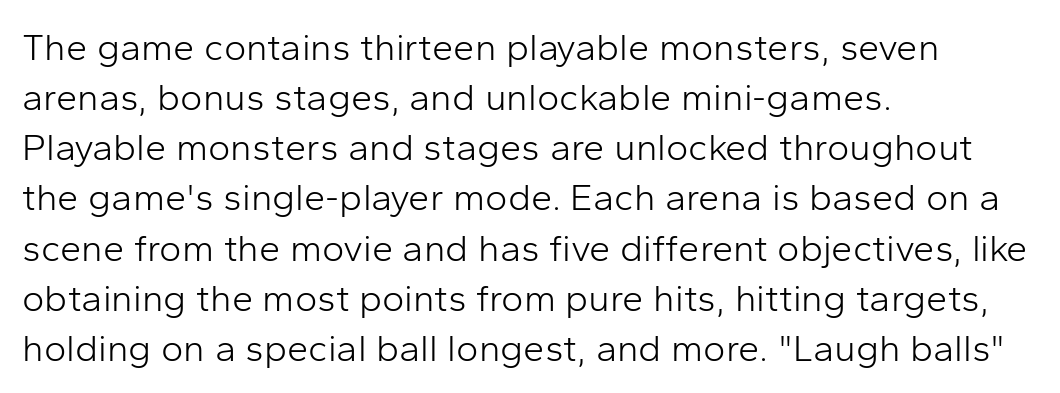
Q: Is the text bold? A: No.
Q: Is the text italic (slanted)? A: No, it is upright.
Q: Is the typeface a serif or a sans-serif typeface? A: Sans-serif.
Q: Is the text underlined? A: No.
Q: How is the paragraph aligned? A: Left-aligned.
Q: Is the spacing between letters normal or unusually wide? A: Normal.
Q: Is the spacing between lines tight, normal or loose? A: Normal.
Q: Width (condensed, normal, or wide)? A: Normal.
Q: Stroke contrast? A: Low.
Q: x-height? A: Medium.
Q: Monospaced? A: No.
